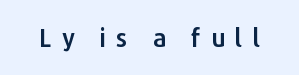
The strip under each line holds only bare page. You can tell it's not italic because the verticals are truly vertical. In terms of letterspacing, this is a distinctly airy, spread setting.
